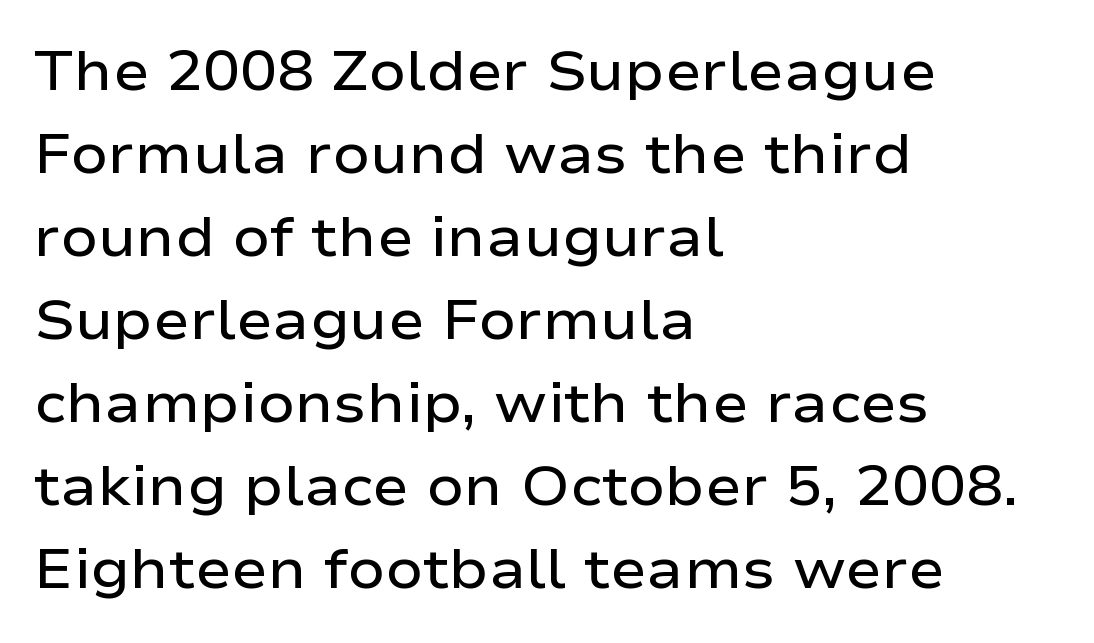
The image shows 55 px semibold, wide sans-serif type, upright; set left-aligned, normal line spacing (1.51x), normal letter spacing, not underlined; low stroke contrast and a medium x-height.
